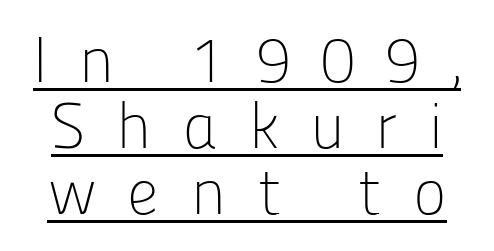
Q: Is the text bold? A: No.
Q: Is the text italic (slanted)? A: No, it is upright.
Q: Is the typeface a serif or a sans-serif typeface? A: Sans-serif.
Q: Is the text underlined? A: Yes.
Q: Is the spacing between letters normal or unusually wide? A: Unusually wide.
Q: Is the spacing between lines tight, normal or loose? A: Tight.
Q: Width (condensed, normal, or wide)? A: Normal.
Q: Stroke contrast? A: Low.
Q: x-height? A: Medium.
Q: Monospaced? A: No.
